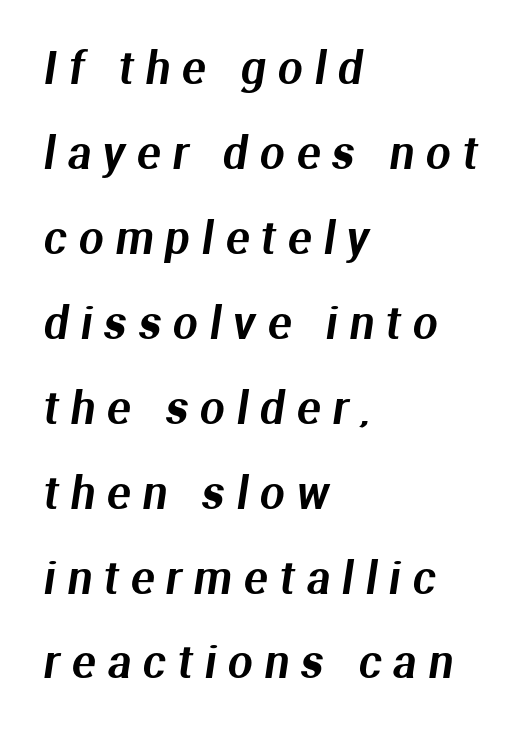
Q: Is the typeface a serif or a sans-serif typeface? A: Sans-serif.
Q: Is the text underlined? A: No.
Q: How is the paragraph aligned? A: Left-aligned.
Q: Is the spacing between letters normal or unusually wide? A: Unusually wide.
Q: Is the spacing between lines tight, normal or loose? A: Loose.
Q: Width (condensed, normal, or wide)? A: Normal.
Q: Stroke contrast? A: Medium.
Q: x-height? A: Medium.
Q: Monospaced? A: No.
